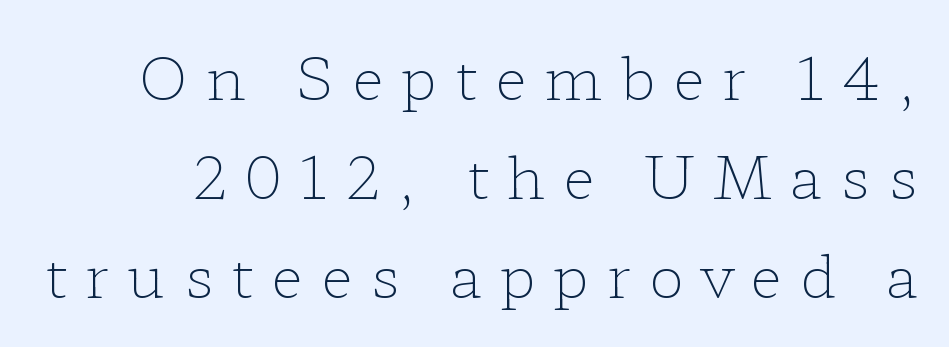
Q: Is the text bold? A: No.
Q: Is the text italic (slanted)? A: No, it is upright.
Q: Is the typeface a serif or a sans-serif typeface? A: Serif.
Q: Is the text underlined? A: No.
Q: Is the spacing between letters normal or unusually wide? A: Unusually wide.
Q: Is the spacing between lines tight, normal or loose? A: Normal.
Q: Width (condensed, normal, or wide)? A: Wide.
Q: Stroke contrast? A: Low.
Q: x-height? A: Medium.
Q: Monospaced? A: No.
